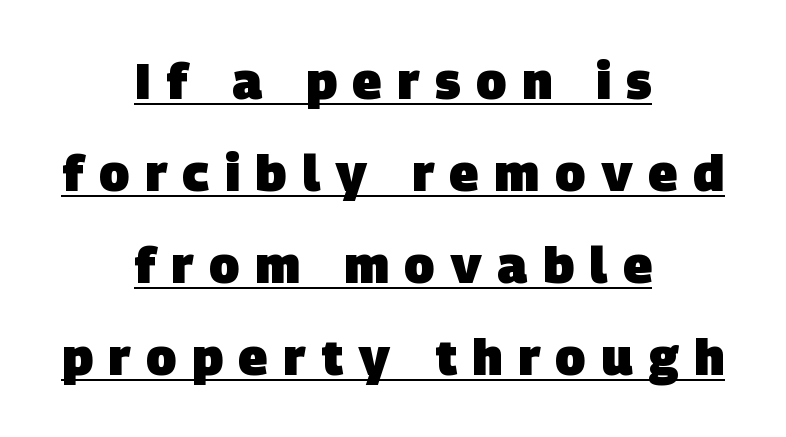
{"serif": "no", "bold": "yes", "weight": "heavy", "width": "normal", "stroke_contrast": "low", "x_height": "large", "monospaced": "no", "underline": "yes", "align": "center", "line_spacing_ratio": 1.84, "letter_spacing": "wide", "letter_spacing_em": 0.31, "glyph_px": 50}
